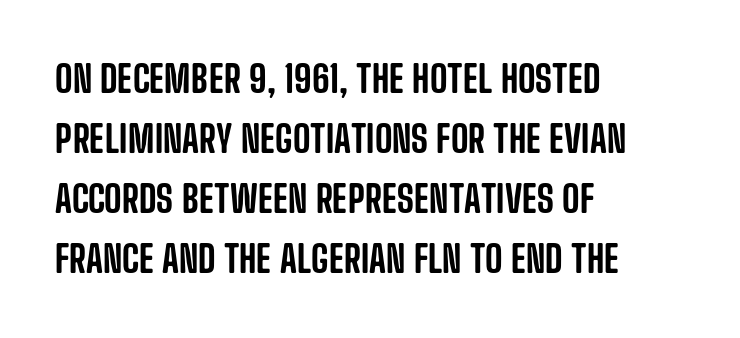
The image shows 38 px condensed sans-serif type, upright; set left-aligned, normal line spacing (1.58x), normal letter spacing, not underlined; low stroke contrast and a large x-height.
